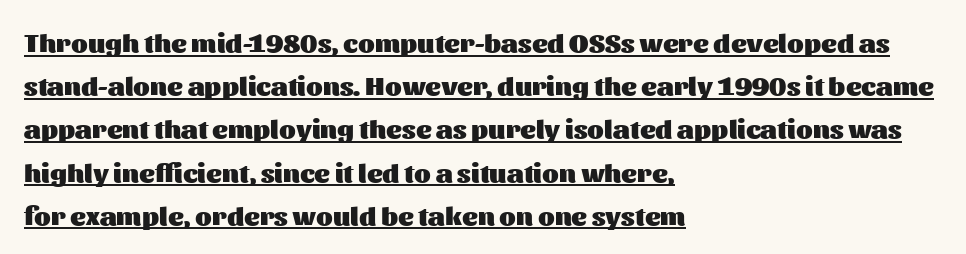
{"italic": "no", "bold": "yes", "underline": "yes", "align": "left", "line_spacing": "normal", "line_spacing_ratio": 1.6, "letter_spacing": "normal", "letter_spacing_em": 0.0, "glyph_px": 27}
